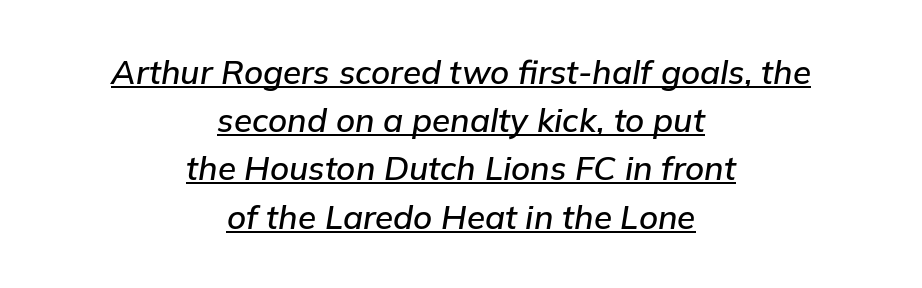
Q: Is the text italic (slanted)? A: Yes, it leans right by about 9 degrees.
Q: Is the text underlined? A: Yes.
Q: How is the paragraph aligned? A: Centered.
Q: Is the spacing between letters normal or unusually wide? A: Normal.
Q: Is the spacing between lines tight, normal or loose? A: Normal.
Q: Width (condensed, normal, or wide)? A: Normal.
Q: Stroke contrast? A: Low.
Q: x-height? A: Medium.
Q: Monospaced? A: No.
